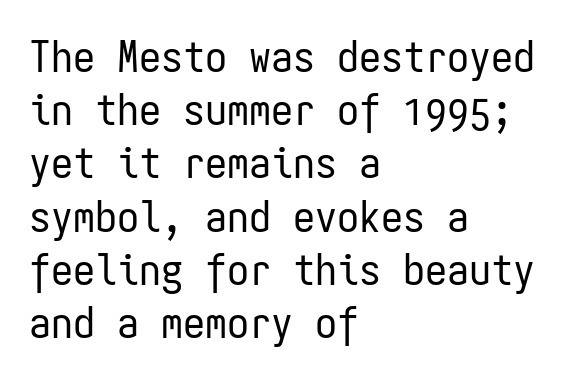
Nobody touched the tracking dial on this one. Weight: in the light-to-regular range. No italicization has been applied; the sample stays upright. Think of a typewriter: that constant character pitch is what you see here.
